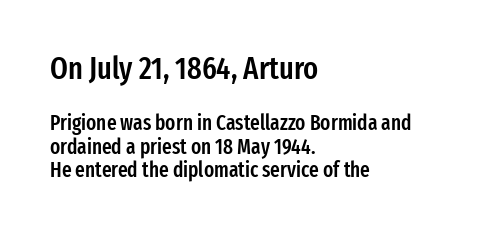
The image shows 31 px semibold, condensed sans-serif type, upright; set left-aligned, tight line spacing (1.13x), normal letter spacing, not underlined; the first (top) block is 1.48x larger; low stroke contrast and a medium x-height.
